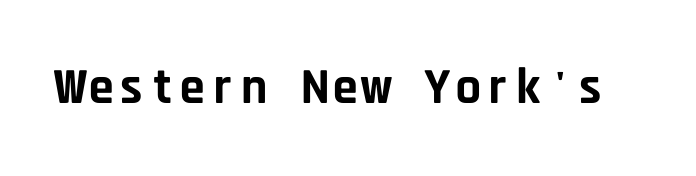
Q: Is the text bold? A: Yes.
Q: Is the text italic (slanted)? A: No, it is upright.
Q: Is the typeface a serif or a sans-serif typeface? A: Sans-serif.
Q: Is the text underlined? A: No.
Q: Is the spacing between letters normal or unusually wide? A: Normal.
Q: Width (condensed, normal, or wide)? A: Normal.
Q: Stroke contrast? A: Low.
Q: x-height? A: Large.
Q: Monospaced? A: Yes.
